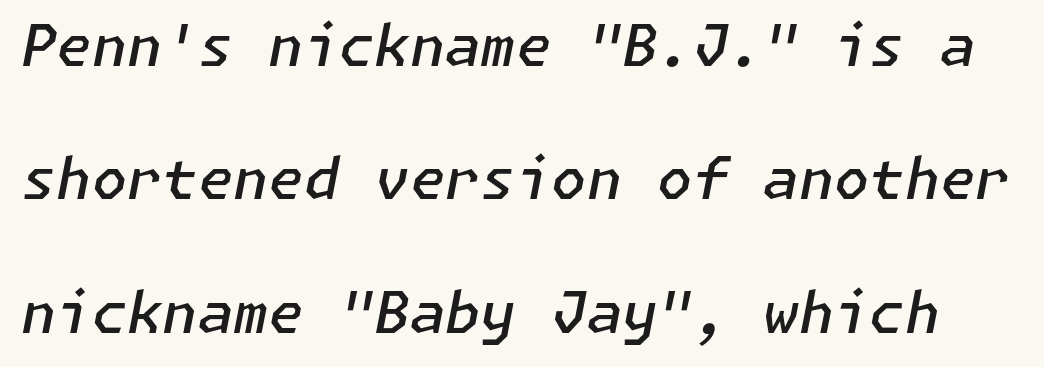
Short note: letters normally spaced. Students, observe: this is what heavily led, spacious text looks like. The sample has been set in demibold, a notch under bold. Italic: yes, the glyphs are oblique. Beneath every word, the page is bare.
